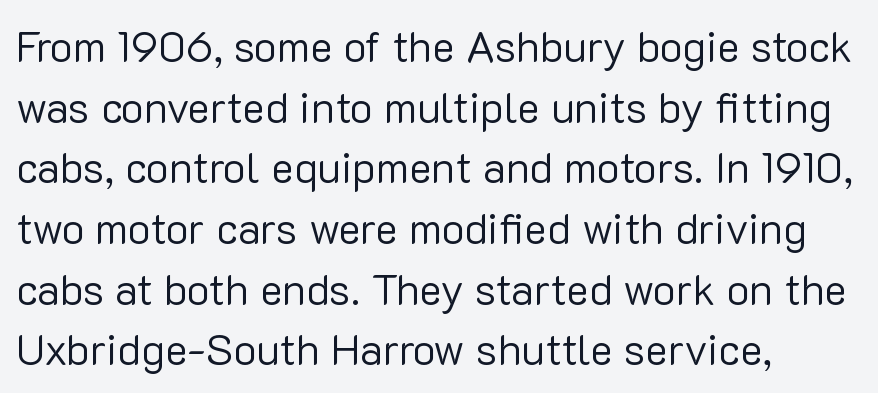
The line-height multiplier appears to be the usual default. Character widths vary here, with narrow letters taking less room than wide ones. The space beneath each line is pristine and unruled. This is not heavy type; no bold has been used. Is the letter spacing exaggerated? No — it looks like the ordinary default.
